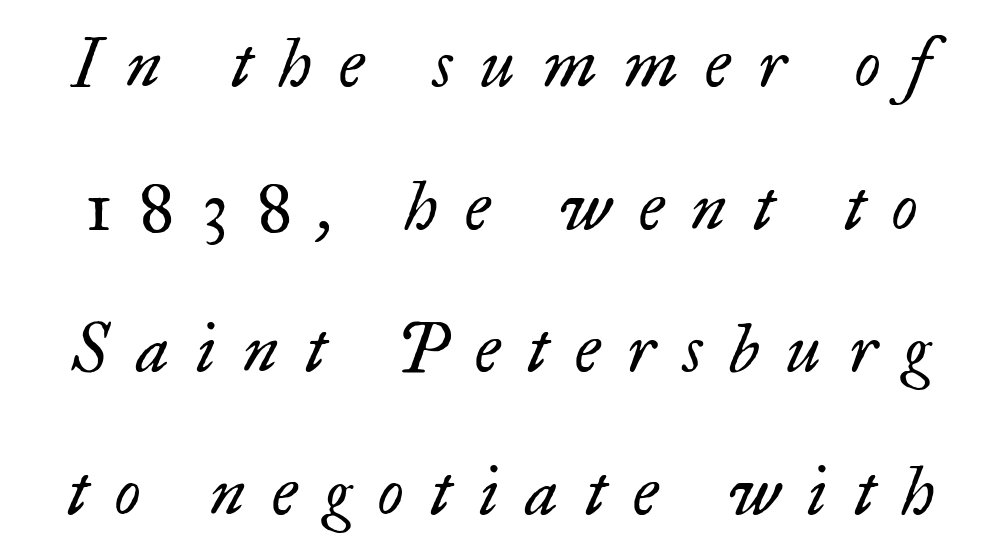
{"serif": "yes", "italic": "yes", "lean": "right", "slant_degrees": 17, "bold": "no", "weight": "regular", "width": "normal", "stroke_contrast": "low", "x_height": "small", "monospaced": "no", "underline": "no", "line_spacing": "loose", "line_spacing_ratio": 2.13, "letter_spacing": "wide", "letter_spacing_em": 0.41, "glyph_px": 67}
